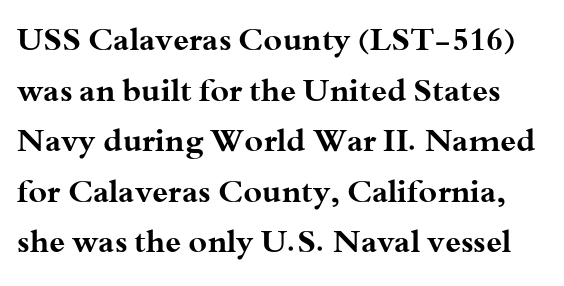
You'd pick this weight for a headline — it's a proper bold. In terms of posture, this sample is upright. The designer left line spacing at the default. I'd call this a serif setting — the letters wear small feet. The strip under each line holds only bare page. The rendering uses natural spacing where letterforms have individual widths.
